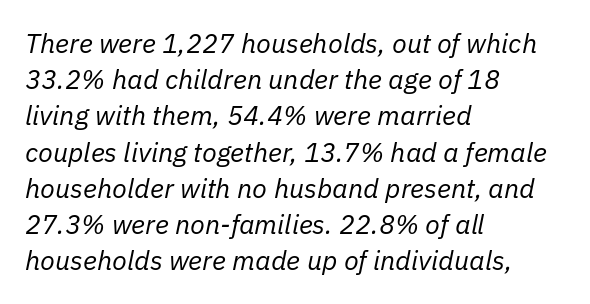
Q: Is the text bold? A: No.
Q: Is the text italic (slanted)? A: Yes, it leans right by about 11 degrees.
Q: Is the text underlined? A: No.
Q: How is the paragraph aligned? A: Left-aligned.
Q: Is the spacing between letters normal or unusually wide? A: Normal.
Q: Is the spacing between lines tight, normal or loose? A: Normal.
